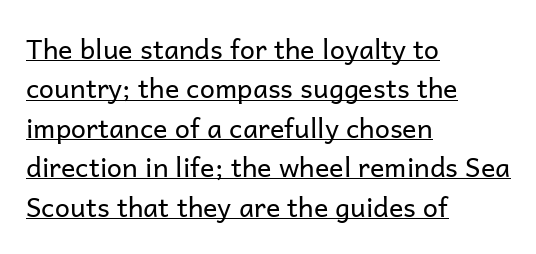
{"italic": "no", "bold": "no", "underline": "yes", "align": "left", "line_spacing": "normal", "line_spacing_ratio": 1.46, "letter_spacing": "normal", "letter_spacing_em": 0.0, "glyph_px": 27}
